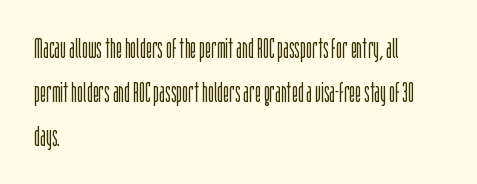
What stands out about the letter spacing? Nothing — it is the standard amount. The passage shown is typed in a proportional face where columns would drift. A clean baseline with only descenders dipping below it. Does the leading feel generous? No, just average.
